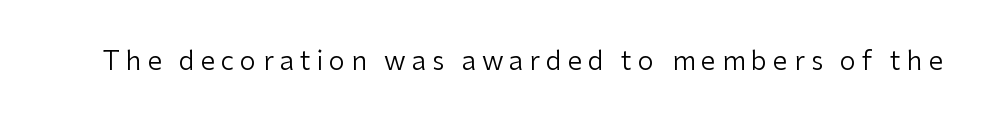
{"italic": "no", "bold": "no", "underline": "no", "letter_spacing": "wide", "letter_spacing_em": 0.23, "glyph_px": 26}
